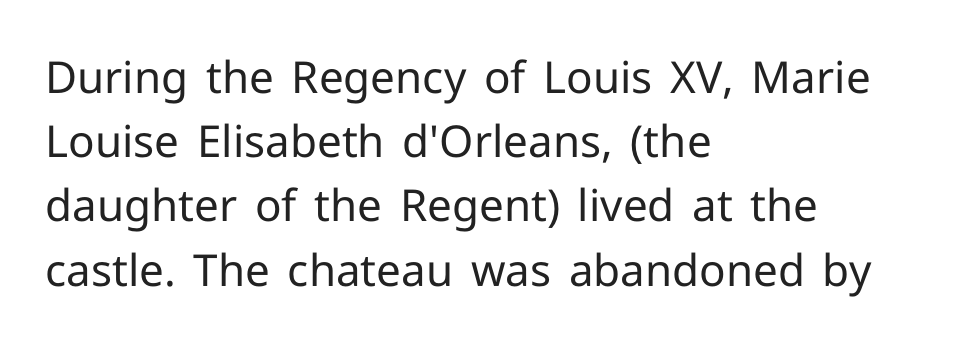
Is the type heavy? It reads as light-to-regular instead. Clear beneath every line of the passage. Caption: standard tracking, unaltered. The letters stand upright; this is a roman face.
